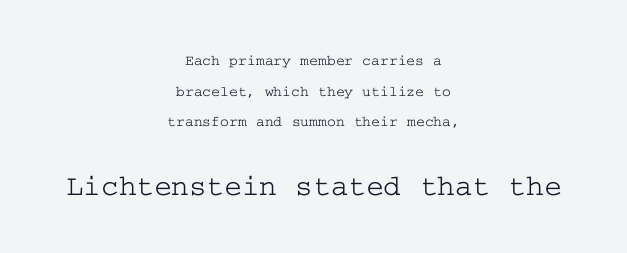
Q: Is the text italic (slanted)? A: No, it is upright.
Q: Is the typeface a serif or a sans-serif typeface? A: Serif.
Q: Is the text underlined? A: No.
Q: How is the paragraph aligned? A: Centered.
Q: Is the spacing between letters normal or unusually wide? A: Normal.
Q: Is the spacing between lines tight, normal or loose? A: Loose.
Q: Which block of text is set in a larger size, the first (top) or the second (bottom)? A: The second (bottom) one.
Q: Width (condensed, normal, or wide)? A: Wide.
Q: Stroke contrast? A: Low.
Q: x-height? A: Medium.
